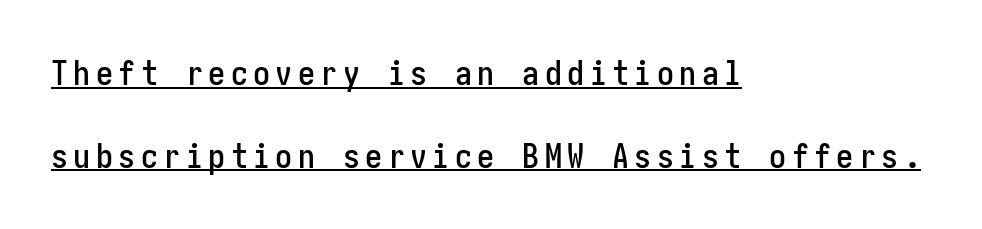
The image shows 34 px condensed sans-serif type, upright; set left-aligned, loose line spacing (2.43x), underlined; low stroke contrast and a medium x-height.
